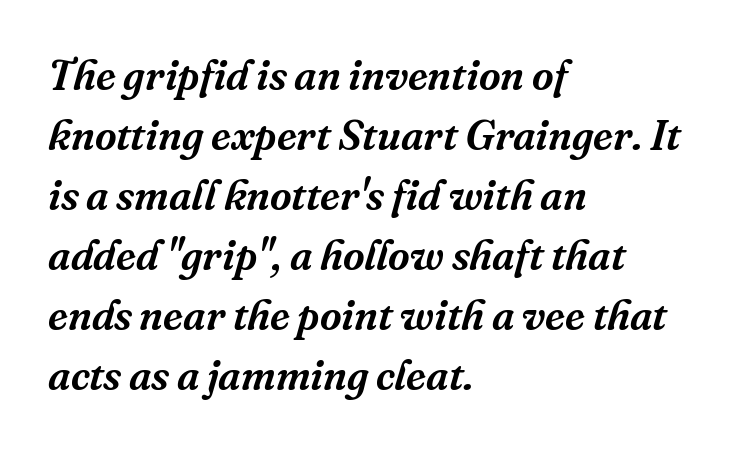
{"serif": "yes", "italic": "yes", "lean": "right", "slant_degrees": 16, "width": "normal", "stroke_contrast": "medium", "x_height": "medium", "monospaced": "no", "underline": "no", "align": "left", "line_spacing": "normal", "line_spacing_ratio": 1.43, "letter_spacing": "normal", "letter_spacing_em": 0.0, "glyph_px": 42}
